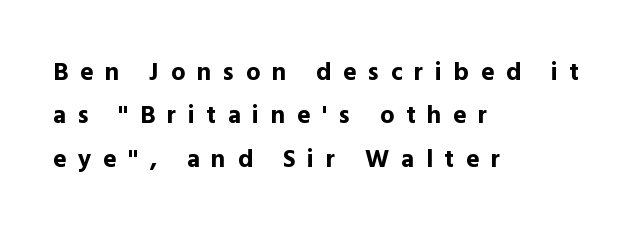
The image shows 25 px bold type, upright; set left-aligned, line spacing 1.74x, unusually wide letter spacing (+0.47 em), not underlined.
